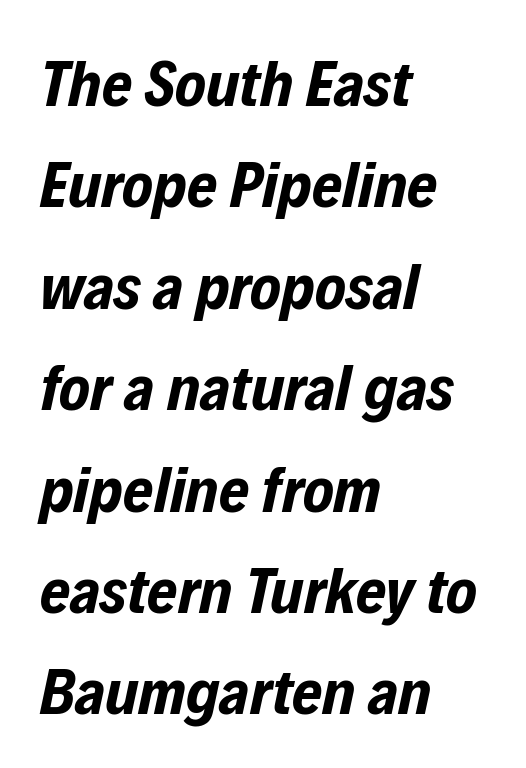
Q: Is the text bold? A: Yes.
Q: Is the text italic (slanted)? A: Yes, it leans right by about 12 degrees.
Q: Is the text underlined? A: No.
Q: How is the paragraph aligned? A: Left-aligned.
Q: Is the spacing between letters normal or unusually wide? A: Normal.
Q: Is the spacing between lines tight, normal or loose? A: Normal.
Q: Width (condensed, normal, or wide)? A: Condensed.
Q: Stroke contrast? A: Low.
Q: x-height? A: Medium.
Q: Monospaced? A: No.
